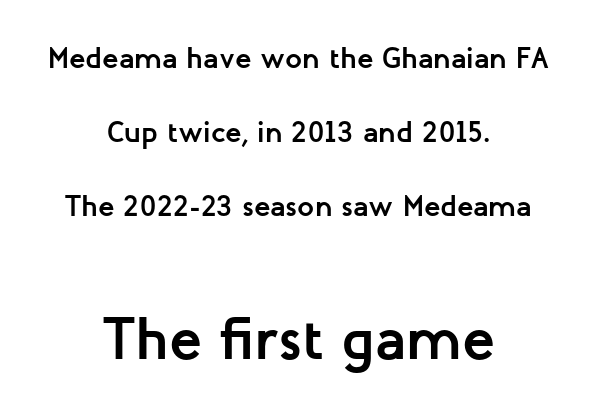
Quick note: underline off. The lettering holds an erect, upright posture throughout. These lines are rendered in a variable-pitch font. Of the two passages, the one underneath uses the larger point size.
